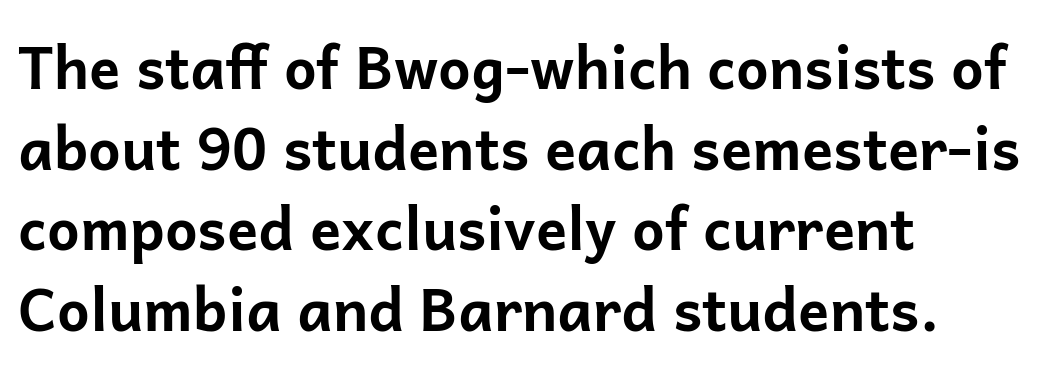
Q: Is the text bold? A: Yes.
Q: Is the text italic (slanted)? A: No, it is upright.
Q: Is the typeface a serif or a sans-serif typeface? A: Sans-serif.
Q: Is the text underlined? A: No.
Q: How is the paragraph aligned? A: Left-aligned.
Q: Is the spacing between letters normal or unusually wide? A: Normal.
Q: Is the spacing between lines tight, normal or loose? A: Normal.
Q: Width (condensed, normal, or wide)? A: Normal.
Q: Stroke contrast? A: Low.
Q: x-height? A: Medium.
Q: Monospaced? A: No.
